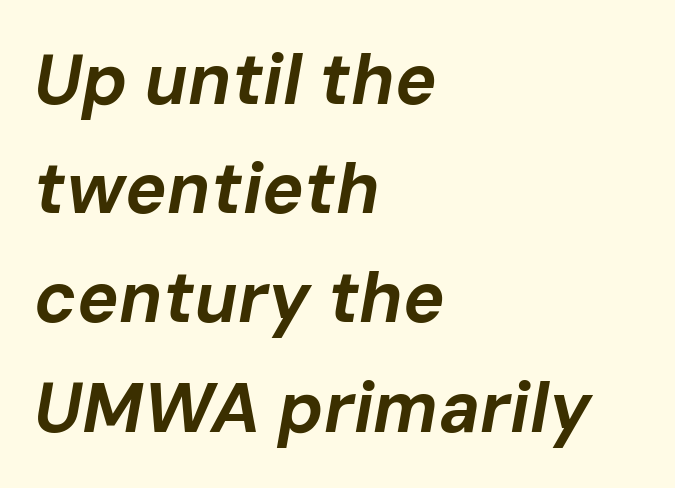
The image shows 70 px bold type, italic (leaning right); set left-aligned, normal line spacing (1.56x), normal letter spacing, not underlined; low stroke contrast and a medium x-height.
